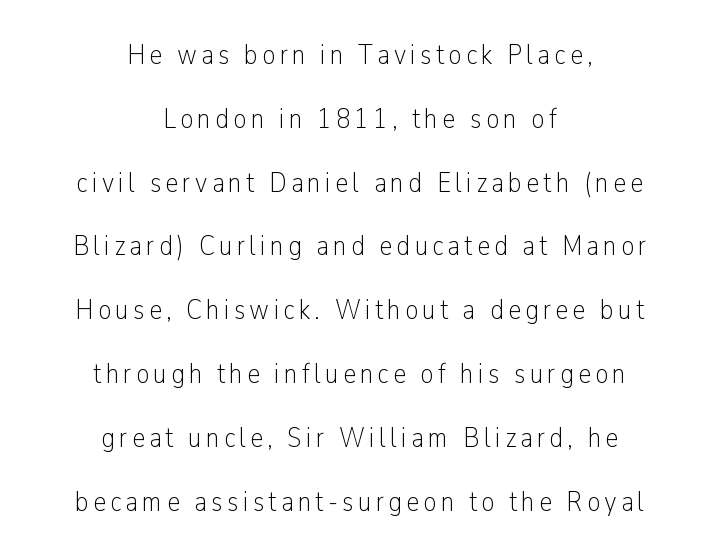
Q: Is the text bold? A: No.
Q: Is the text italic (slanted)? A: No, it is upright.
Q: Is the typeface a serif or a sans-serif typeface? A: Sans-serif.
Q: Is the text underlined? A: No.
Q: How is the paragraph aligned? A: Centered.
Q: Is the spacing between lines tight, normal or loose? A: Loose.
Q: Width (condensed, normal, or wide)? A: Condensed.
Q: Stroke contrast? A: Low.
Q: x-height? A: Medium.
Q: Monospaced? A: No.
